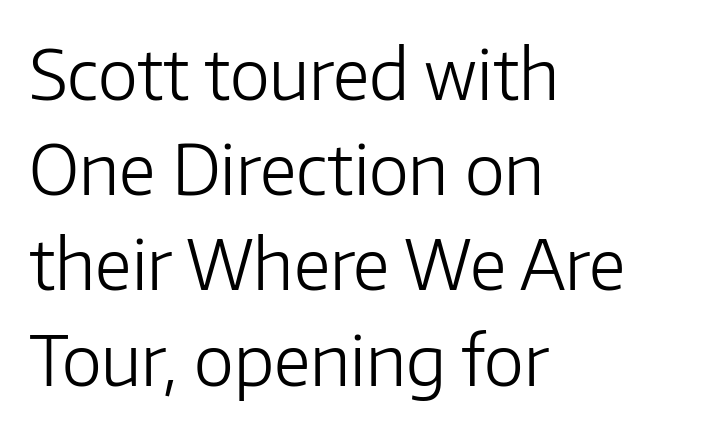
Spacing verdict: proportional, widths tailored to each character. No letter is thick-stroked: the sample isn't bold. Default kerning and tracking; the words read as compact shapes. If you measured baseline to baseline, you'd find a middling distance. Reading down the block, your eye returns to a fixed left position each line. The characters display no serif detailing; their extremities are plain.
